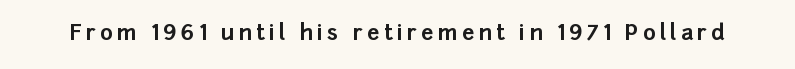
The image shows 22 px bold type, upright; set not underlined.
